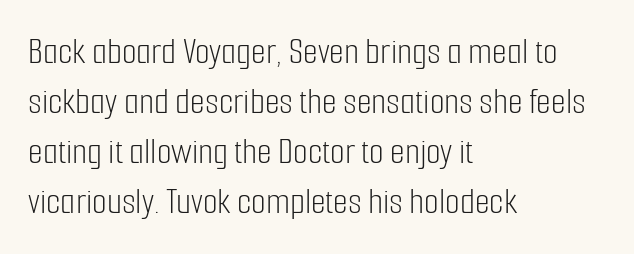
{"serif": "no", "italic": "no", "bold": "no", "weight": "light", "width": "condensed", "stroke_contrast": "low", "x_height": "medium", "monospaced": "no", "underline": "no", "align": "left", "line_spacing": "normal", "line_spacing_ratio": 1.32, "letter_spacing": "normal", "letter_spacing_em": 0.0, "glyph_px": 38}
